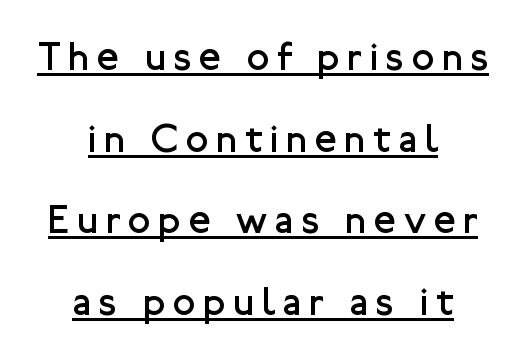
Q: Is the text bold? A: No.
Q: Is the text italic (slanted)? A: No, it is upright.
Q: Is the typeface a serif or a sans-serif typeface? A: Sans-serif.
Q: Is the text underlined? A: Yes.
Q: How is the paragraph aligned? A: Centered.
Q: Is the spacing between letters normal or unusually wide? A: Unusually wide.
Q: Is the spacing between lines tight, normal or loose? A: Loose.
Q: Width (condensed, normal, or wide)? A: Normal.
Q: Stroke contrast? A: Low.
Q: x-height? A: Medium.
Q: Monospaced? A: No.
